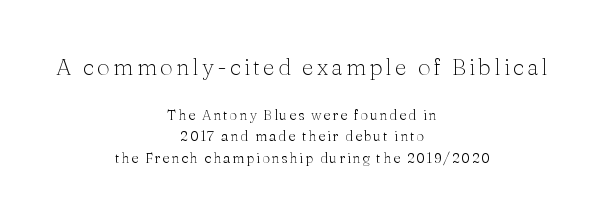
Q: Is the text bold? A: No.
Q: Is the text italic (slanted)? A: No, it is upright.
Q: Is the text underlined? A: No.
Q: How is the paragraph aligned? A: Centered.
Q: Is the spacing between lines tight, normal or loose? A: Normal.
Q: Which block of text is set in a larger size, the first (top) or the second (bottom)? A: The first (top) one.
